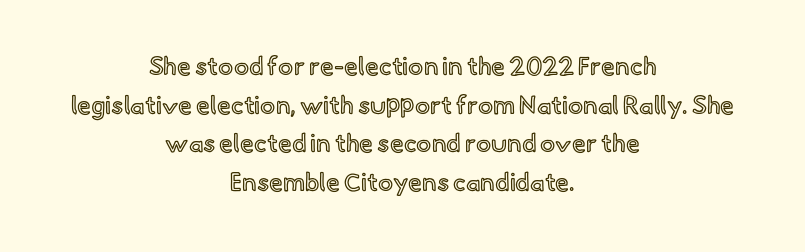
The lettering stays uniformly vertical, giving the passage a roman look. The baseline area is clear. Does extra space separate the letters? No, they use regular spacing. Alignment: centered.
